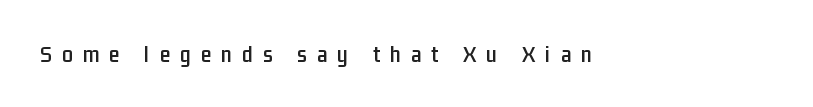
Style check: upright. A typesetter would call this heavily tracked-out type. A bare baseline throughout the passage.
